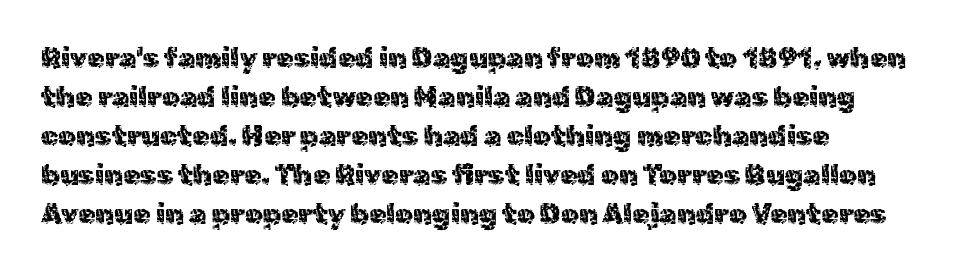
Reading down the block, your eye returns to a fixed left position each line. These lines keep a tight, regular rhythm from letter to letter. No italicization has been applied; the sample stays upright. The rendering uses a moderate line-height, typical for paragraphs. The passage shown is typeset with a sans-serif family.
